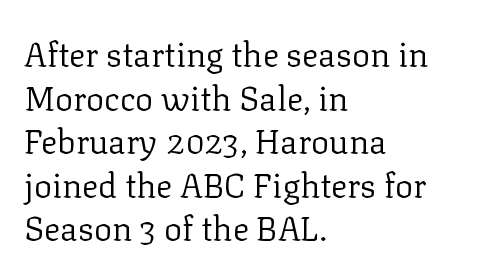
Horizontally, the lines are justified to the leading edge only. Weight: regular or lighter. Think of a printed novel: that variable character pitch is what you see here. These lines were composed using upright roman letters. These lines keep a tight, regular rhythm from letter to letter. The glyphs are unaccompanied by any horizontal stroke below them.
